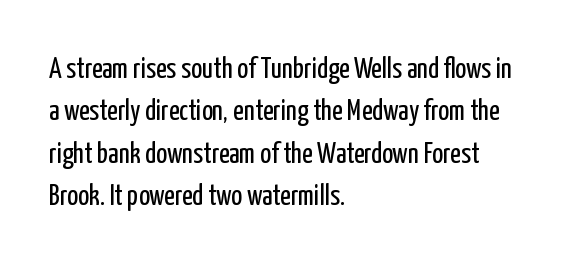
The image shows 29 px regular-weight, condensed sans-serif type, upright; set left-aligned, normal line spacing (1.46x), normal letter spacing, not underlined; low stroke contrast and a medium x-height.
